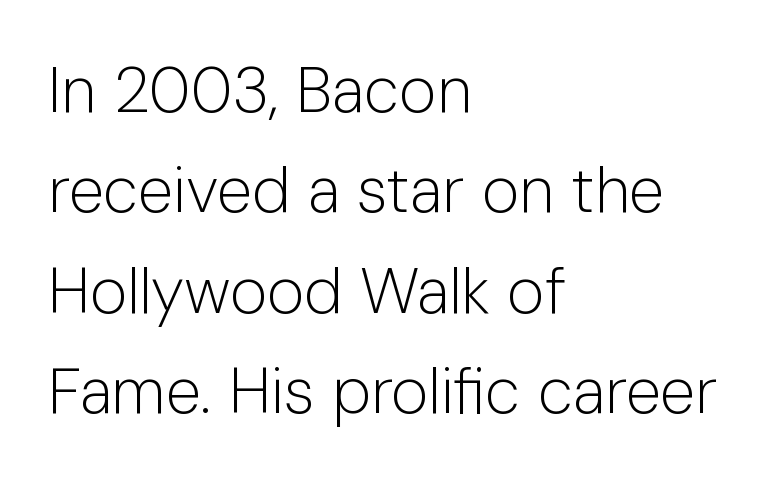
The passage is arranged the way most books set body copy — flush left. Counters stay open thanks to moderate or lighter strokes. A typesetter would call this leading conventional body-copy spacing. The rendering uses natural spacing where letterforms have individual widths. Regarding serifs, this sample does without them. No extra tracking has been applied to these lines.
